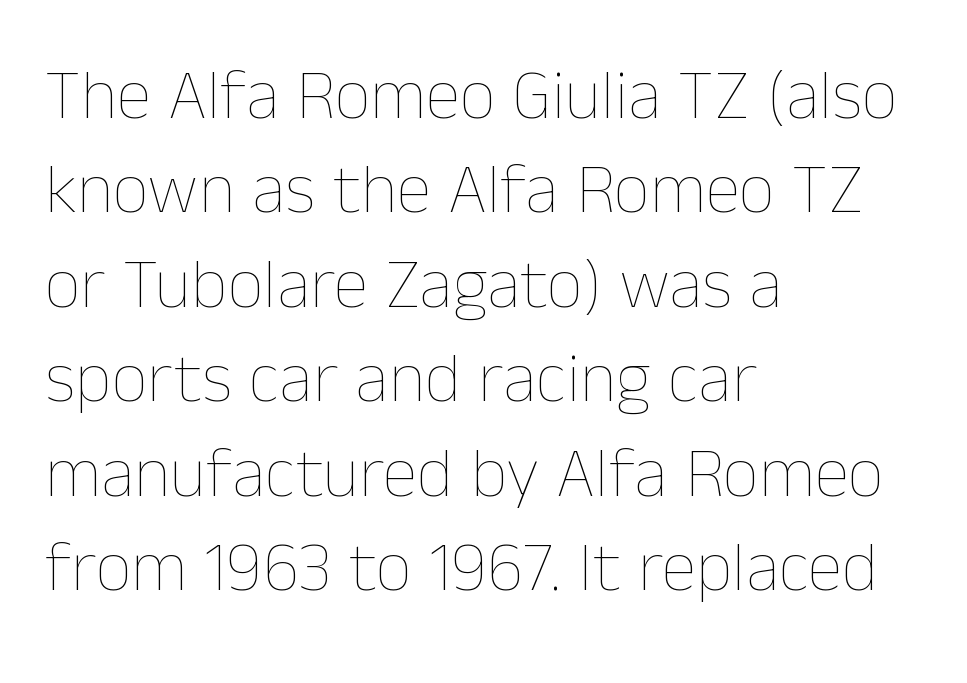
Weight: not bold — regular or lighter. The letters advance in unequal steps, a hallmark of proportional type. Designer's note — italics off, roman on. These lines stack with their left ends in a neat column. Check the space under the baseline: it is left empty. The face used here is rendered with its standard letterfit.
